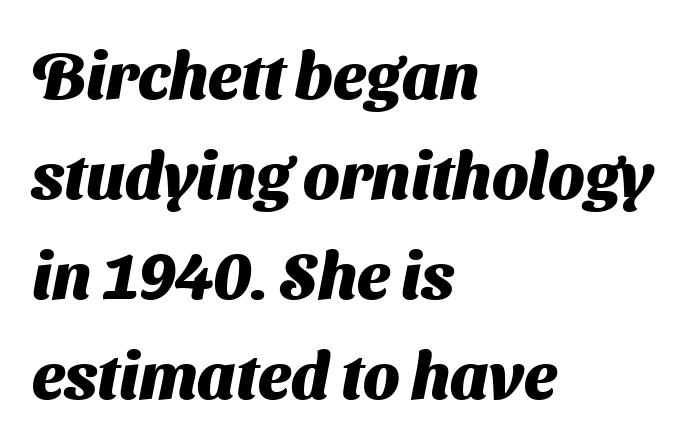
{"serif": "no", "bold": "yes", "weight": "heavy", "width": "normal", "stroke_contrast": "medium", "x_height": "medium", "monospaced": "no", "underline": "no", "align": "left", "line_spacing": "normal", "line_spacing_ratio": 1.54, "letter_spacing": "normal", "letter_spacing_em": 0.0, "glyph_px": 65}
